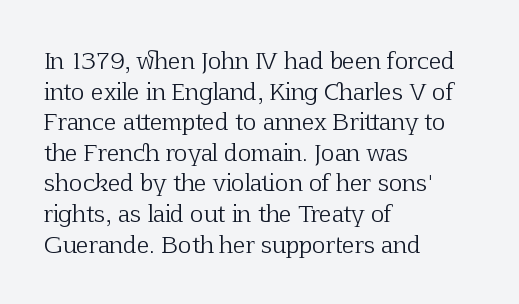
{"italic": "no", "bold": "no", "underline": "no", "align": "left", "line_spacing": "normal", "line_spacing_ratio": 1.33, "letter_spacing": "normal", "letter_spacing_em": 0.0, "glyph_px": 23}
